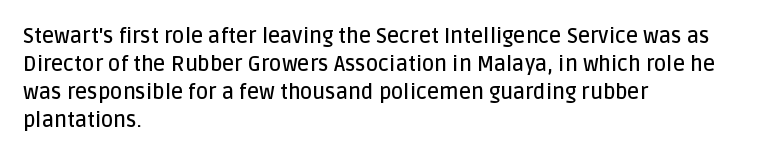
{"italic": "no", "bold": "semi", "underline": "no", "align": "left", "line_spacing": "normal", "line_spacing_ratio": 1.33, "letter_spacing": "normal", "letter_spacing_em": 0.0, "glyph_px": 21}
